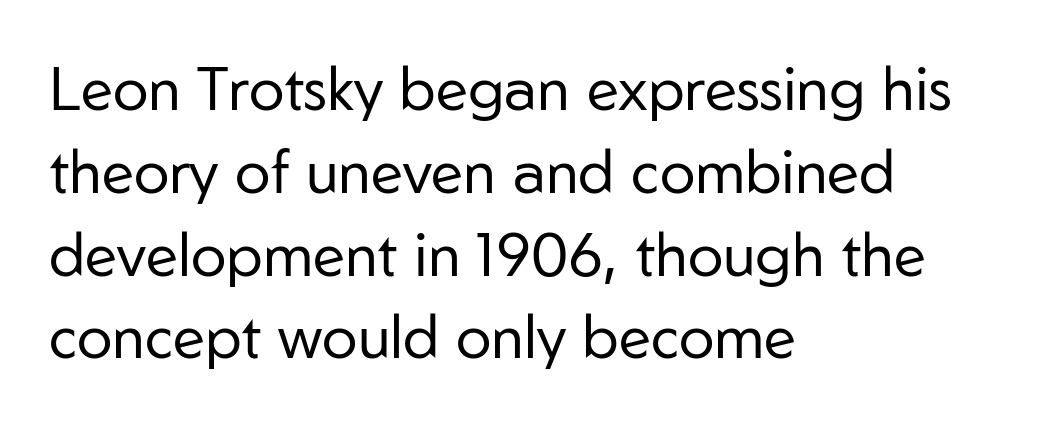
Note the varied advance widths — an 'i' is clearly narrower than an 'm'. Stems here are at most as thick as an everyday book face. The line texture is even and compact thanks to regular tracking. Compared with a centered layout, this one pins lines to the left instead. The passage shown is typeset with a sans-serif family.
